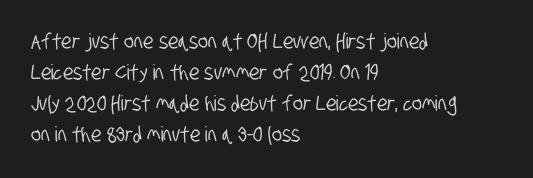
Rule under the text: the space is simply empty. Nobody touched the tracking dial on this one. Successive baselines arrive at the customary interval. Caption: multi-line text, flush left, ragged right.
